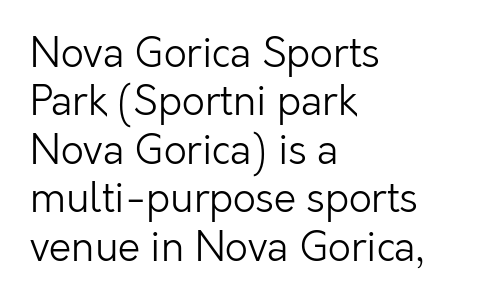
The image shows 40 px light sans-serif type, upright; set left-aligned, line spacing 1.21x, normal letter spacing, not underlined; low stroke contrast and a medium x-height.
